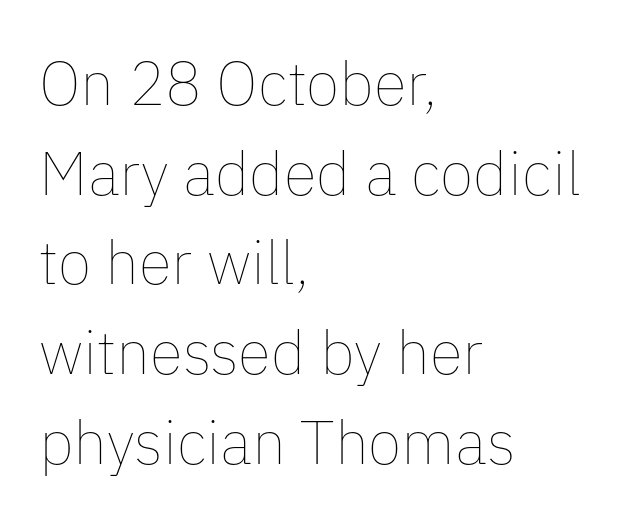
Q: Is the text bold? A: No.
Q: Is the text italic (slanted)? A: No, it is upright.
Q: Is the text underlined? A: No.
Q: How is the paragraph aligned? A: Left-aligned.
Q: Is the spacing between letters normal or unusually wide? A: Normal.
Q: Is the spacing between lines tight, normal or loose? A: Normal.
Q: Width (condensed, normal, or wide)? A: Normal.
Q: Stroke contrast? A: Low.
Q: x-height? A: Medium.
Q: Monospaced? A: No.
